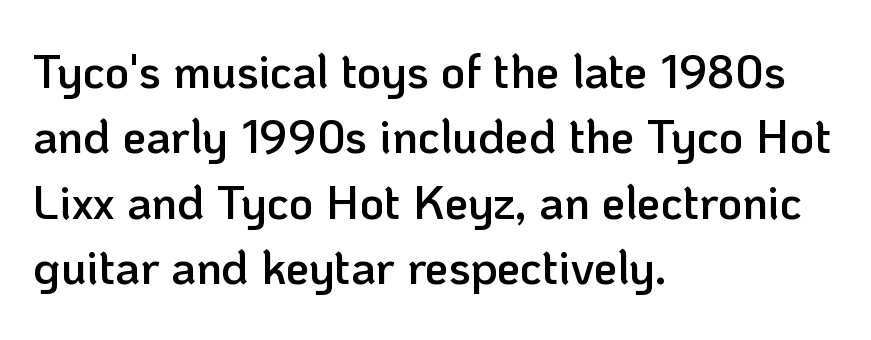
Nothing sits at the stroke ends, so this counts as sans-serif. Leading: standard. In CSS terms this would be text-align: left. Unmarked baselines from the first word to the last.
